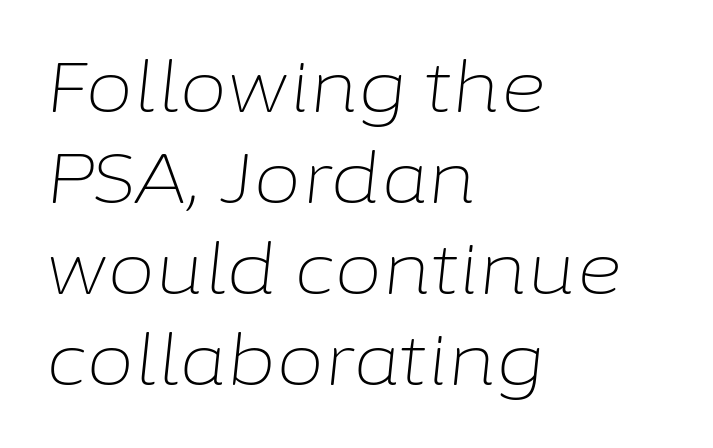
Q: Is the text bold? A: No.
Q: Is the text italic (slanted)? A: Yes, it leans right by about 6 degrees.
Q: Is the text underlined? A: No.
Q: How is the paragraph aligned? A: Left-aligned.
Q: Is the spacing between letters normal or unusually wide? A: Normal.
Q: Is the spacing between lines tight, normal or loose? A: Normal.
Q: Width (condensed, normal, or wide)? A: Normal.
Q: Stroke contrast? A: Low.
Q: x-height? A: Medium.
Q: Monospaced? A: No.
